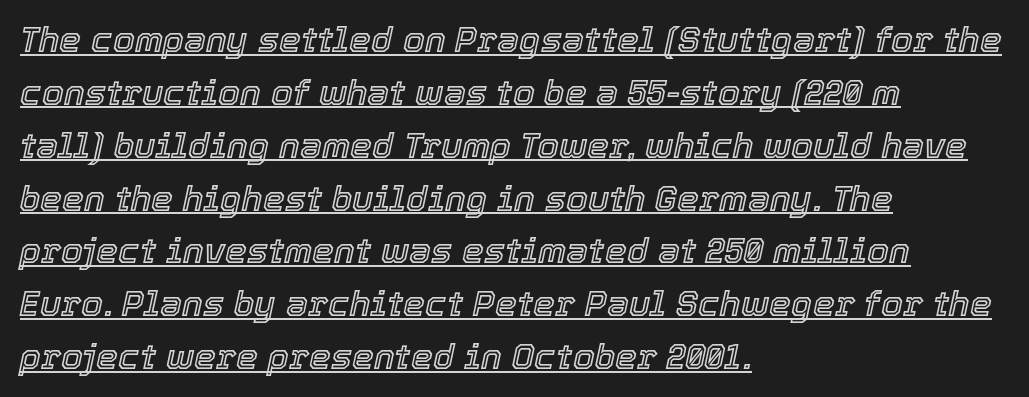
Notice how the stems are inclined rather than vertical — that's the hallmark of italics. The string is rendered with underlining switched on. The tracking reads as untouched default to a designer's eye. The rendering anchors every line to the left-hand side. Proportional: the letters do not fall into vertical columns. Regular leading.
